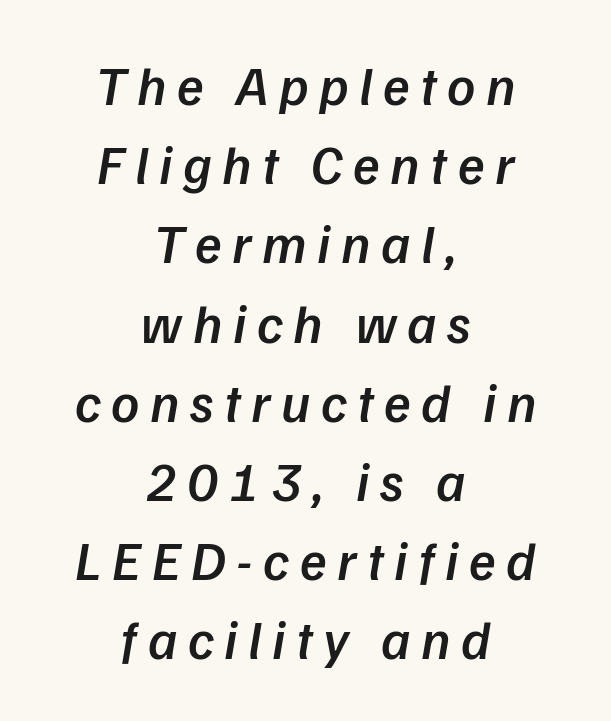
Q: Is the text bold? A: Semi-bold.
Q: Is the text italic (slanted)? A: Yes, it leans right by about 9 degrees.
Q: Is the text underlined? A: No.
Q: How is the paragraph aligned? A: Centered.
Q: Is the spacing between lines tight, normal or loose? A: Normal.
Q: Width (condensed, normal, or wide)? A: Normal.
Q: Stroke contrast? A: Low.
Q: x-height? A: Medium.
Q: Monospaced? A: No.
